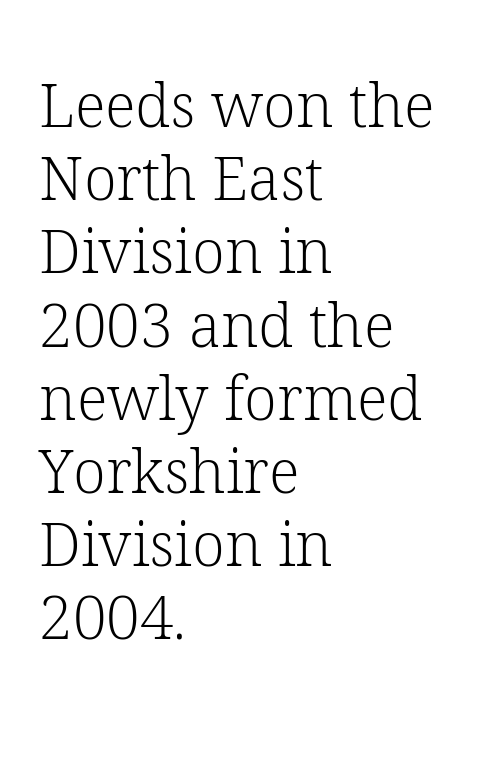
{"serif": "yes", "italic": "no", "bold": "no", "weight": "light", "width": "normal", "stroke_contrast": "low", "x_height": "medium", "monospaced": "no", "underline": "no", "align": "left", "line_spacing_ratio": 1.22, "letter_spacing": "normal", "letter_spacing_em": 0.0, "glyph_px": 60}
